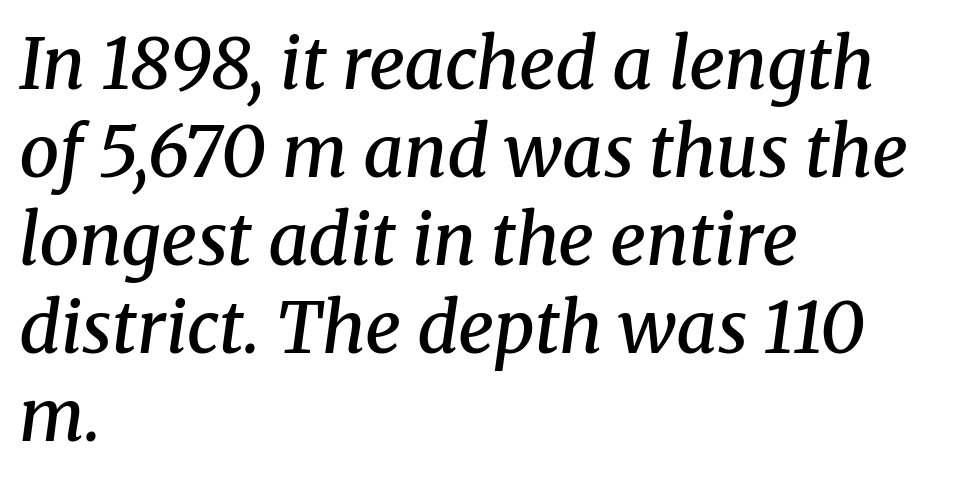
Casual observation: everything's shoved over to the left. Note the varied advance widths — an 'i' is clearly narrower than an 'm'. The tracking reads as untouched default to a designer's eye. Slant detected: the letters are inclined. No word sits above an underline. The passage shown is typeset with a serif family.
